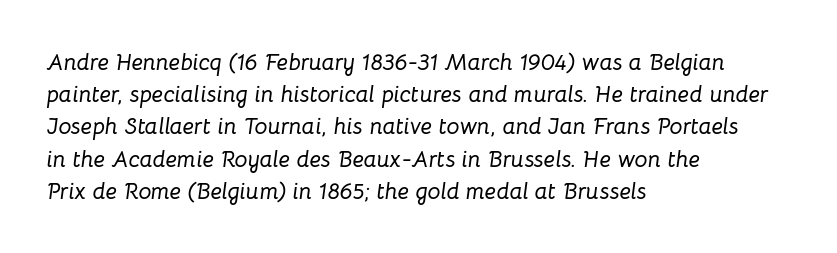
Quick note: underline off. Rendered with sloped, italic letterforms. Compared with a centered layout, this one pins lines to the left instead. Tracking value appears to be zero — textbook default spacing. Compared with typical paragraphs, the rows here are spaced about the same.
